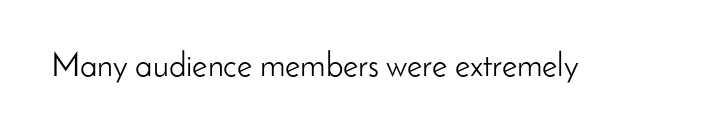
{"serif": "no", "italic": "no", "bold": "no", "weight": "light", "width": "normal", "stroke_contrast": "low", "x_height": "small", "monospaced": "no", "underline": "no", "letter_spacing": "normal", "letter_spacing_em": 0.0, "glyph_px": 33}
